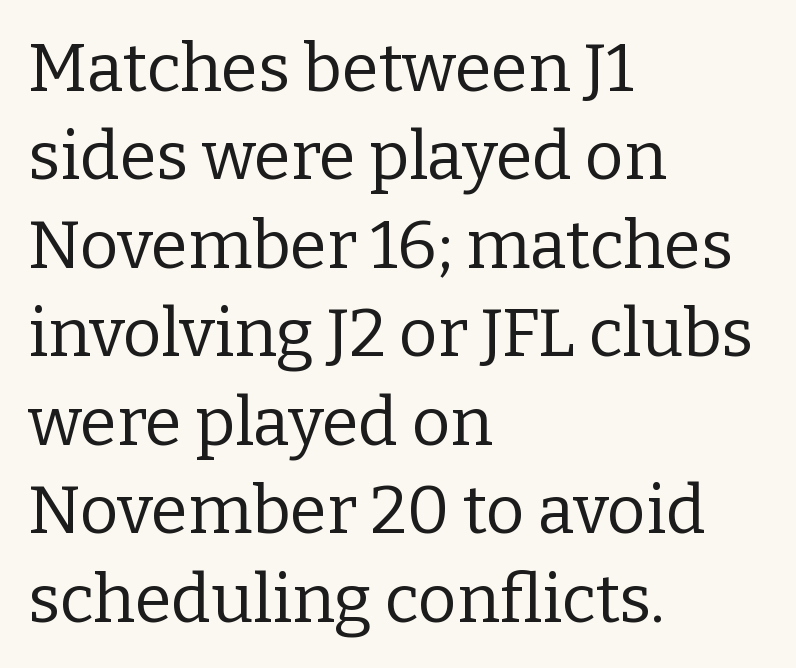
Q: Is the text bold? A: No.
Q: Is the text italic (slanted)? A: No, it is upright.
Q: Is the typeface a serif or a sans-serif typeface? A: Serif.
Q: Is the text underlined? A: No.
Q: How is the paragraph aligned? A: Left-aligned.
Q: Is the spacing between letters normal or unusually wide? A: Normal.
Q: Is the spacing between lines tight, normal or loose? A: Normal.
Q: Width (condensed, normal, or wide)? A: Normal.
Q: Stroke contrast? A: Low.
Q: x-height? A: Medium.
Q: Monospaced? A: No.
